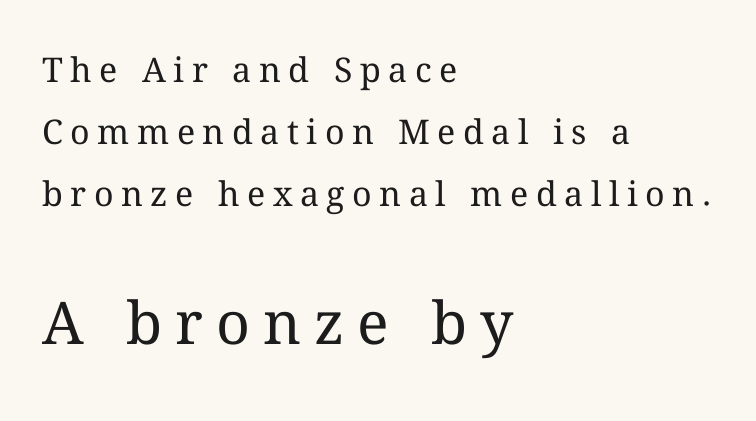
{"italic": "no", "bold": "no", "weight": "regular", "width": "normal", "stroke_contrast": "medium", "x_height": "medium", "monospaced": "no", "underline": "no", "align": "left", "line_spacing_ratio": 1.83, "letter_spacing": "wide", "letter_spacing_em": 0.22, "larger_block": "second", "size_ratio": 1.74, "glyph_px": 59}
